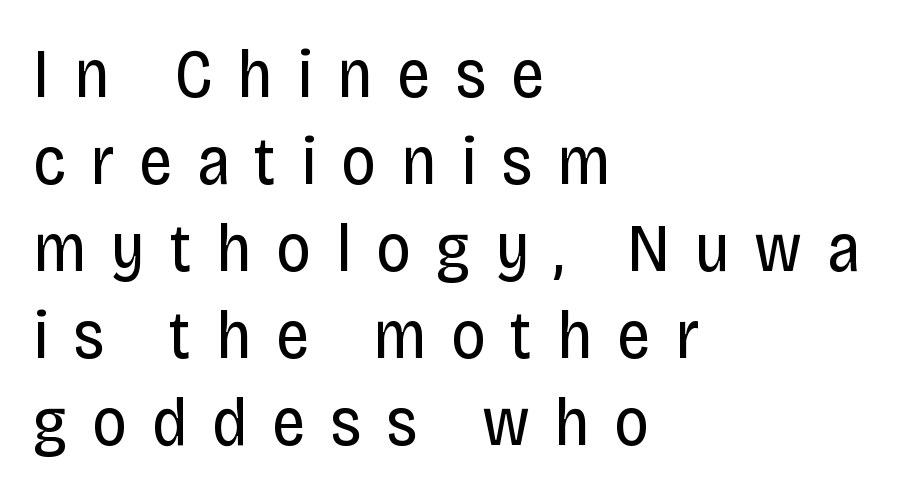
The image shows 68 px regular-weight, condensed sans-serif type, upright; set left-aligned, normal line spacing (1.28x), unusually wide letter spacing (+0.36 em), not underlined; low stroke contrast and a large x-height.
